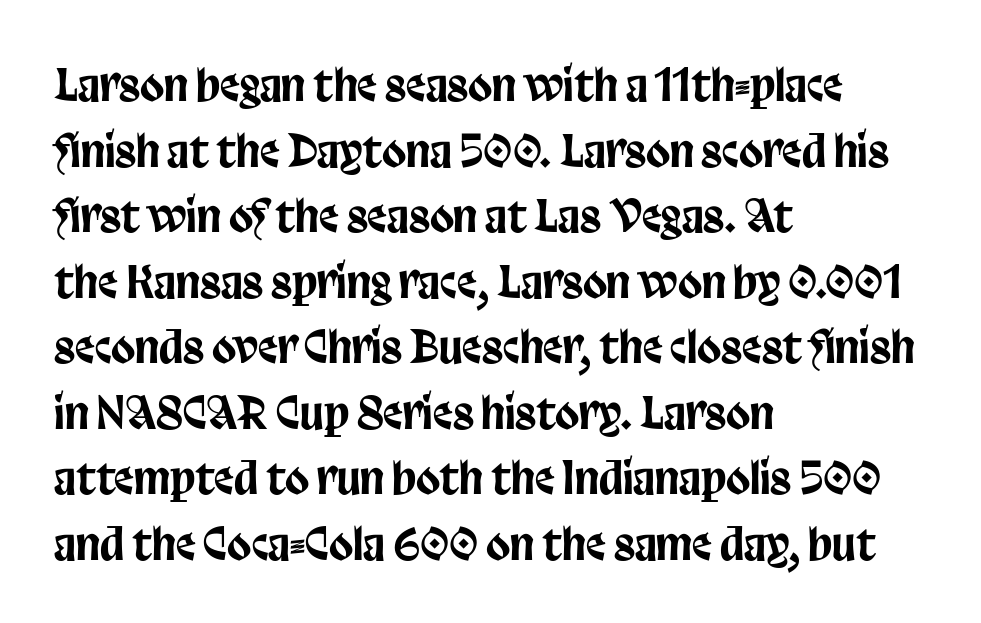
{"serif": "no", "italic": "no", "width": "condensed", "stroke_contrast": "low", "x_height": "large", "monospaced": "no", "underline": "no", "align": "left", "line_spacing": "normal", "line_spacing_ratio": 1.49, "letter_spacing": "normal", "letter_spacing_em": 0.0, "glyph_px": 44}
